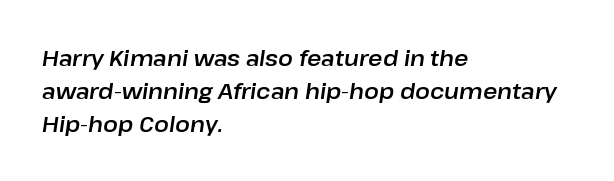
The image shows 22 px text type, italic (leaning right); set left-aligned, normal line spacing (1.5x), normal letter spacing, not underlined.
